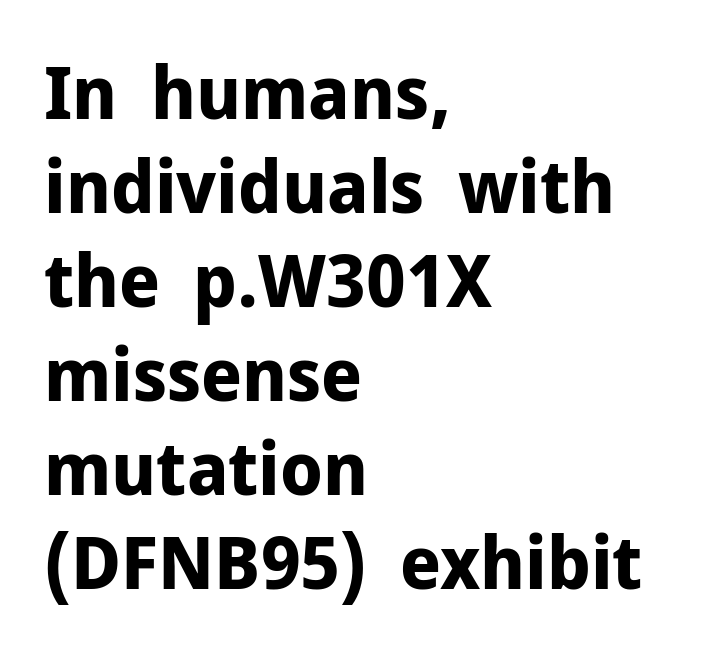
The image shows 74 px bold sans-serif type, upright; set left-aligned, normal line spacing (1.27x), normal letter spacing, not underlined; low stroke contrast and a medium x-height.
